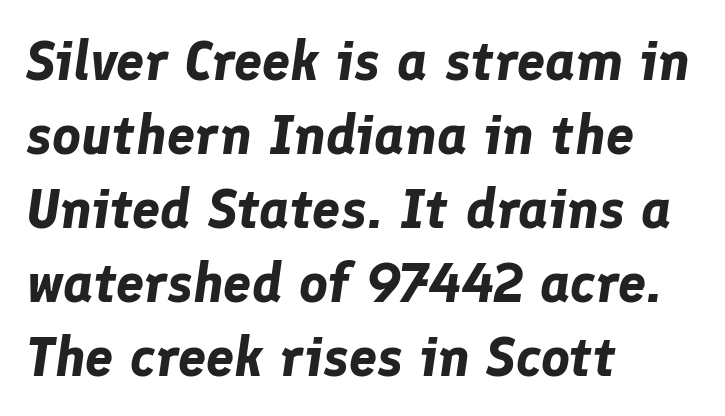
Q: Is the text bold? A: Yes.
Q: Is the text italic (slanted)? A: Yes, it leans right by about 8 degrees.
Q: Is the text underlined? A: No.
Q: How is the paragraph aligned? A: Left-aligned.
Q: Is the spacing between letters normal or unusually wide? A: Normal.
Q: Is the spacing between lines tight, normal or loose? A: Normal.
Q: Width (condensed, normal, or wide)? A: Normal.
Q: Stroke contrast? A: Low.
Q: x-height? A: Medium.
Q: Monospaced? A: No.
